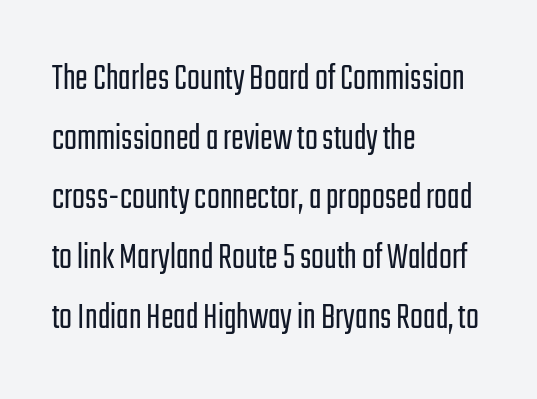
Caption: standard tracking, unaltered. These lines are set flush left with a ragged right edge. Serifs: no, the terminals of the letterforms are clean. Spacing verdict: proportional, widths tailored to each character. Leading: standard.
